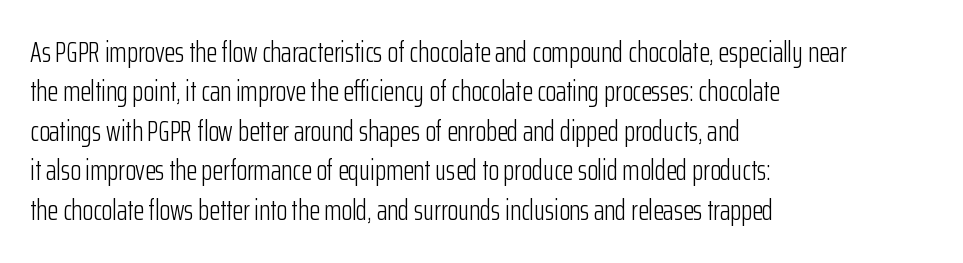
Bold? No — there's no thickening of the strokes. This is the regular roman posture of the typeface. A typesetter would call this zero additional tracking. Quick note: underline off. Line beginnings align vertically; line endings do not.
